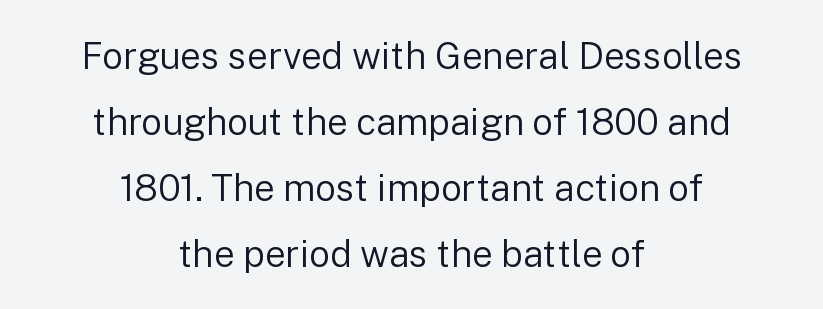
Q: Is the text bold? A: No.
Q: Is the text italic (slanted)? A: No, it is upright.
Q: Is the typeface a serif or a sans-serif typeface? A: Sans-serif.
Q: Is the text underlined? A: No.
Q: How is the paragraph aligned? A: Centered.
Q: Is the spacing between letters normal or unusually wide? A: Normal.
Q: Width (condensed, normal, or wide)? A: Normal.
Q: Stroke contrast? A: Low.
Q: x-height? A: Medium.
Q: Monospaced? A: No.
